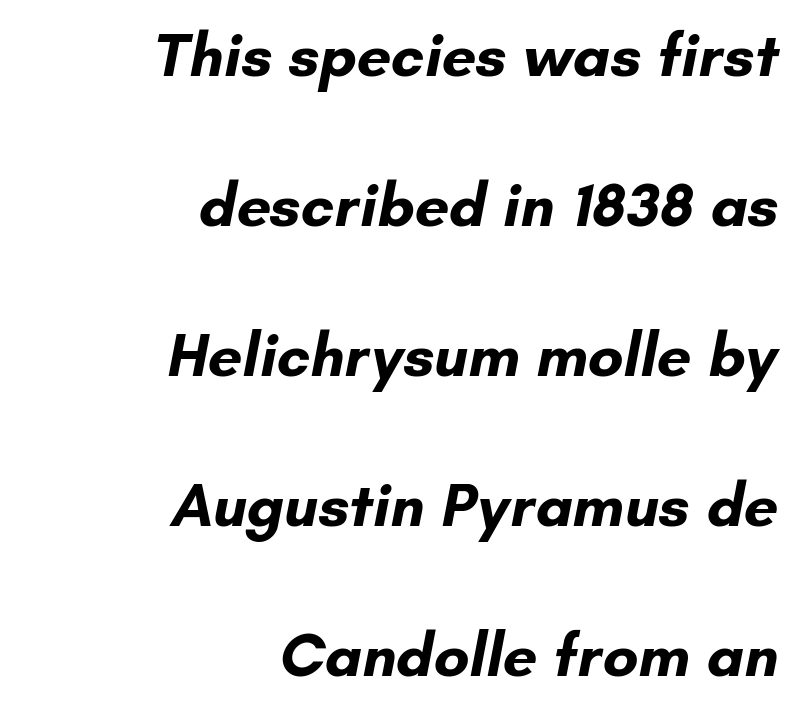
{"serif": "no", "bold": "yes", "weight": "bold", "width": "normal", "stroke_contrast": "low", "x_height": "small", "monospaced": "no", "underline": "no", "align": "right", "line_spacing": "loose", "line_spacing_ratio": 2.46, "letter_spacing": "normal", "letter_spacing_em": 0.0, "glyph_px": 61}
